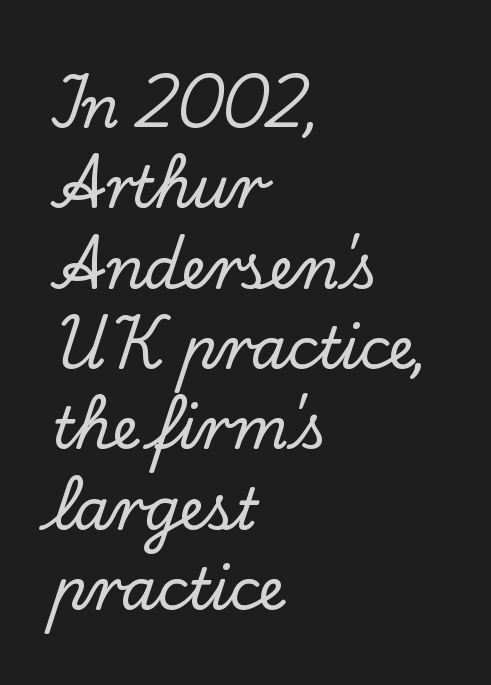
Q: Is the text italic (slanted)? A: Yes.
Q: Is the typeface a serif or a sans-serif typeface? A: Serif.
Q: Is the text underlined? A: No.
Q: How is the paragraph aligned? A: Left-aligned.
Q: Is the spacing between letters normal or unusually wide? A: Normal.
Q: Is the spacing between lines tight, normal or loose? A: Normal.
Q: Width (condensed, normal, or wide)? A: Normal.
Q: Stroke contrast? A: Low.
Q: x-height? A: Small.
Q: Monospaced? A: No.
